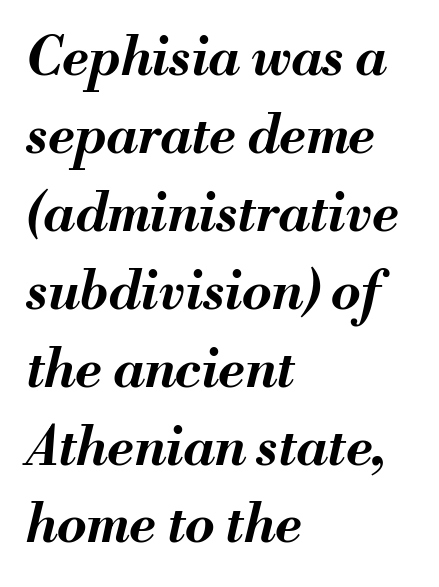
The image shows 53 px bold type, italic (leaning right); set left-aligned, normal line spacing (1.47x), normal letter spacing, not underlined; medium stroke contrast and a small x-height.
